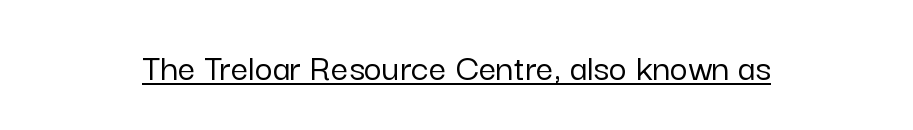
{"serif": "no", "italic": "no", "width": "normal", "stroke_contrast": "low", "x_height": "medium", "monospaced": "no", "underline": "yes", "letter_spacing": "normal", "letter_spacing_em": 0.0, "glyph_px": 39}
